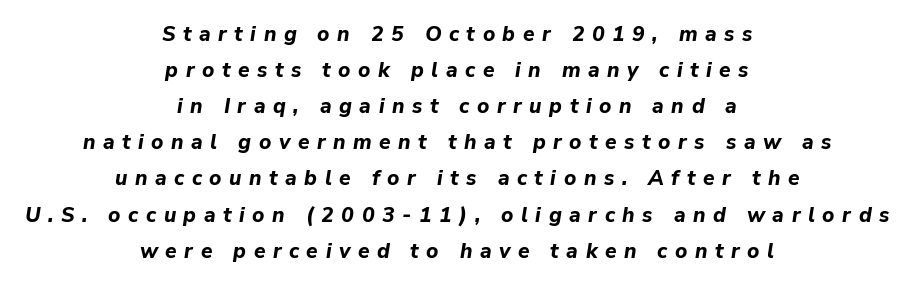
Quick note: underline off. Each glyph is drawn with heavy, bold strokes. The passage shown leans; its letterforms are oblique. One-word summary of the alignment: center.
